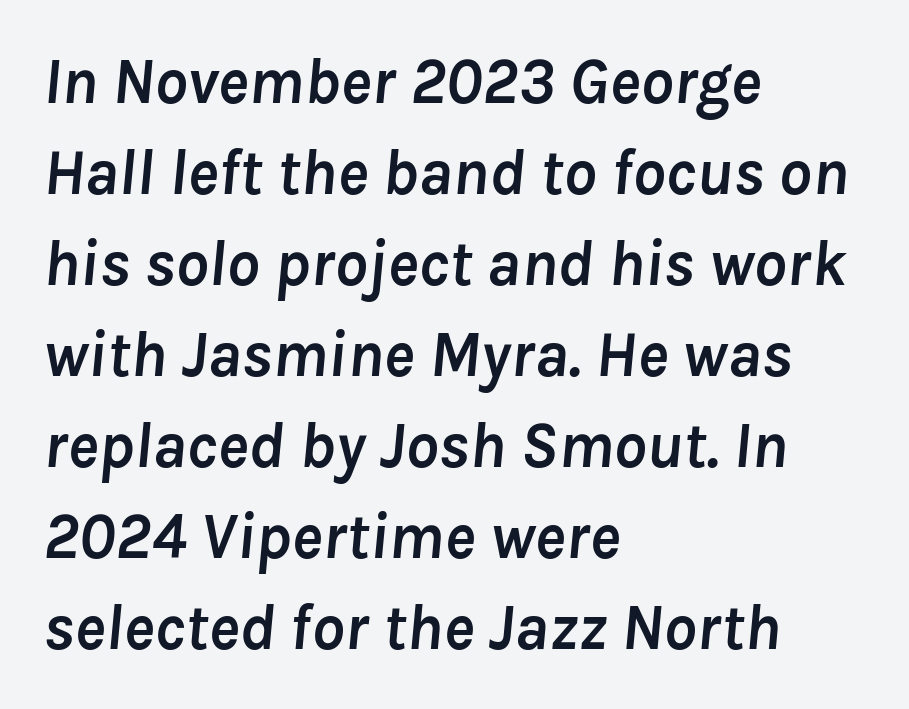
{"italic": "yes", "lean": "right", "slant_degrees": 8, "bold": "yes", "weight": "semibold", "width": "normal", "stroke_contrast": "low", "x_height": "medium", "monospaced": "no", "underline": "no", "align": "left", "line_spacing": "normal", "line_spacing_ratio": 1.4, "letter_spacing": "normal", "letter_spacing_em": 0.0, "glyph_px": 65}
